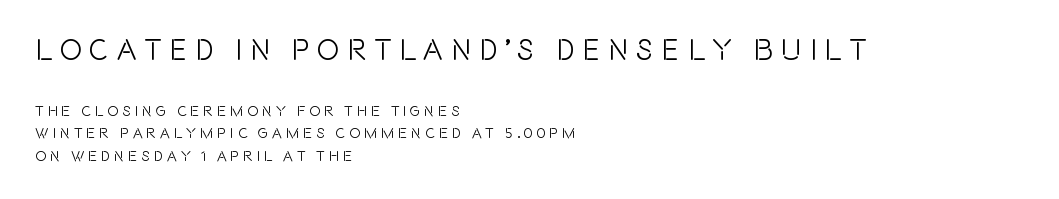
Horizontal bands of white between lines are of average thickness. The text was rendered using a sans face with plain stroke endings. Think of a printed novel: that variable character pitch is what you see here. Descender tails drop into unmarked territory.
